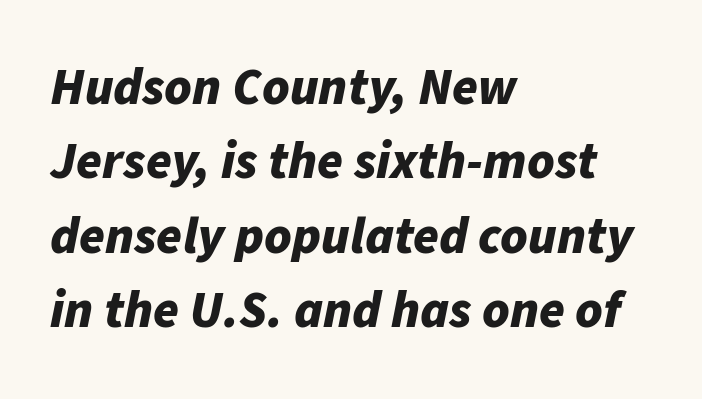
{"italic": "yes", "lean": "right", "slant_degrees": 11, "bold": "yes", "weight": "bold", "width": "normal", "stroke_contrast": "low", "x_height": "medium", "monospaced": "no", "underline": "no", "align": "left", "line_spacing": "normal", "line_spacing_ratio": 1.43, "letter_spacing": "normal", "letter_spacing_em": 0.0, "glyph_px": 52}
